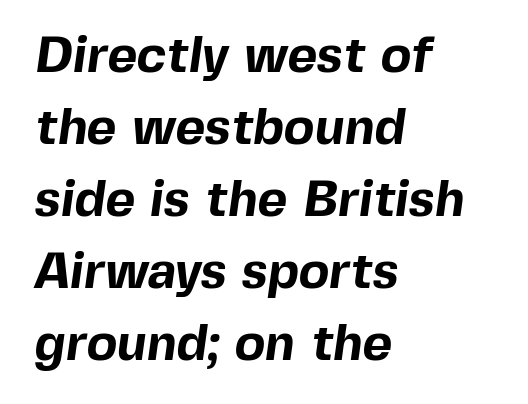
Q: Is the text bold? A: Yes.
Q: Is the typeface a serif or a sans-serif typeface? A: Sans-serif.
Q: Is the text underlined? A: No.
Q: How is the paragraph aligned? A: Left-aligned.
Q: Is the spacing between letters normal or unusually wide? A: Normal.
Q: Is the spacing between lines tight, normal or loose? A: Normal.
Q: Width (condensed, normal, or wide)? A: Normal.
Q: x-height? A: Medium.
Q: Monospaced? A: No.
